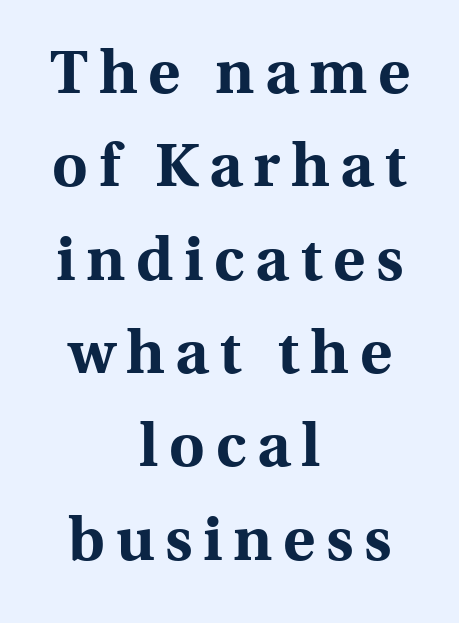
Q: Is the text bold? A: Yes.
Q: Is the text italic (slanted)? A: No, it is upright.
Q: Is the typeface a serif or a sans-serif typeface? A: Serif.
Q: Is the text underlined? A: No.
Q: How is the paragraph aligned? A: Centered.
Q: Is the spacing between lines tight, normal or loose? A: Normal.
Q: Width (condensed, normal, or wide)? A: Normal.
Q: x-height? A: Medium.
Q: Monospaced? A: No.
